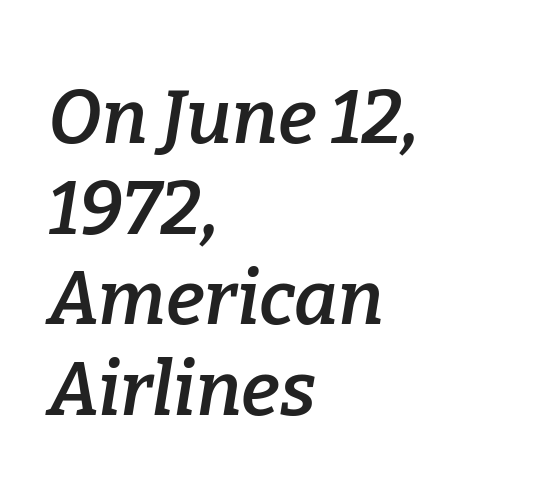
{"serif": "yes", "italic": "yes", "lean": "right", "slant_degrees": 9, "bold": "semi", "weight": "semibold", "width": "normal", "stroke_contrast": "low", "x_height": "medium", "monospaced": "no", "underline": "no", "align": "left", "line_spacing_ratio": 1.21, "letter_spacing": "normal", "letter_spacing_em": 0.0, "glyph_px": 75}
